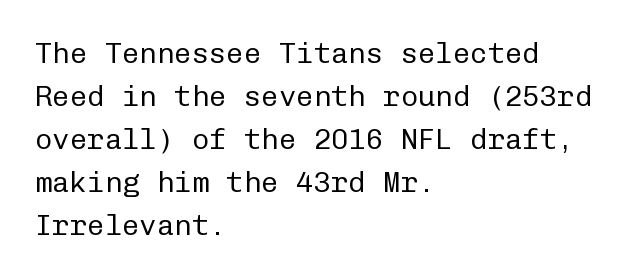
Q: Is the text bold? A: No.
Q: Is the text italic (slanted)? A: No, it is upright.
Q: Is the typeface a serif or a sans-serif typeface? A: Sans-serif.
Q: Is the text underlined? A: No.
Q: How is the paragraph aligned? A: Left-aligned.
Q: Is the spacing between letters normal or unusually wide? A: Normal.
Q: Is the spacing between lines tight, normal or loose? A: Normal.
Q: Width (condensed, normal, or wide)? A: Normal.
Q: Stroke contrast? A: Low.
Q: x-height? A: Medium.
Q: Monospaced? A: Yes.
